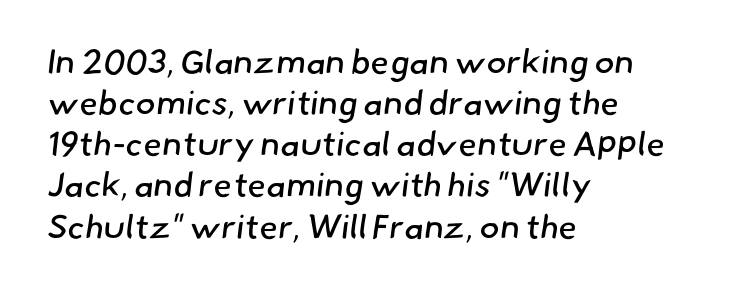
Q: Is the text bold? A: No.
Q: Is the typeface a serif or a sans-serif typeface? A: Sans-serif.
Q: Is the text underlined? A: No.
Q: How is the paragraph aligned? A: Left-aligned.
Q: Is the spacing between letters normal or unusually wide? A: Normal.
Q: Width (condensed, normal, or wide)? A: Normal.
Q: Stroke contrast? A: Low.
Q: x-height? A: Small.
Q: Monospaced? A: No.
